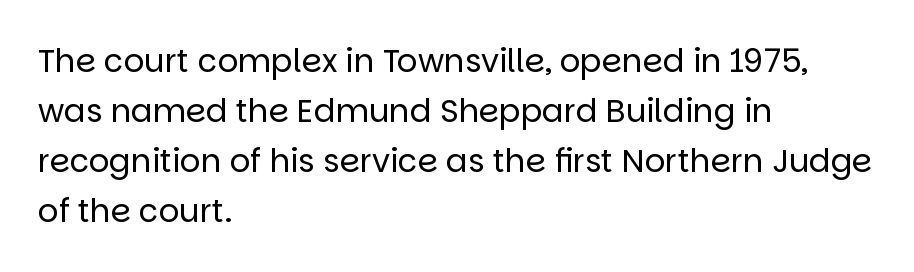
{"serif": "no", "italic": "no", "bold": "no", "weight": "regular", "width": "normal", "stroke_contrast": "low", "x_height": "large", "monospaced": "no", "underline": "no", "align": "left", "line_spacing": "normal", "line_spacing_ratio": 1.56, "letter_spacing": "normal", "letter_spacing_em": 0.0, "glyph_px": 32}
